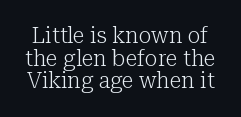
Q: Is the text bold? A: No.
Q: Is the text italic (slanted)? A: No, it is upright.
Q: Is the text underlined? A: No.
Q: Is the spacing between letters normal or unusually wide? A: Normal.
Q: Is the spacing between lines tight, normal or loose? A: Tight.
